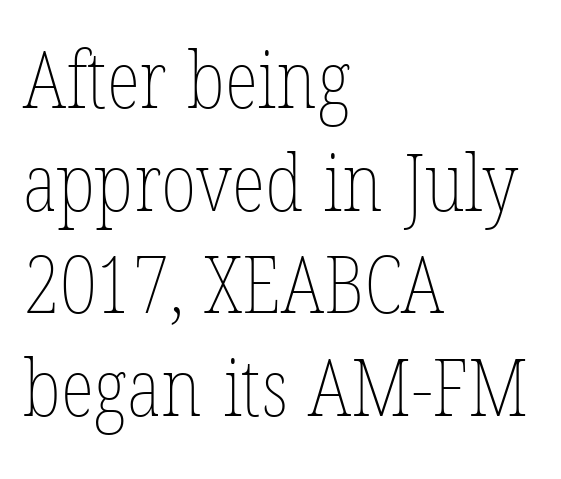
The font is comparable to plain body text, perhaps lighter. Leading matches the norm, producing a regular column. Varying glyph widths throughout — classic text-font behaviour. You can tell it's not italic because the verticals are truly vertical. The glyphs are unaccompanied by any horizontal stroke below them. This rendering uses left alignment, leaving the right contour irregular.
